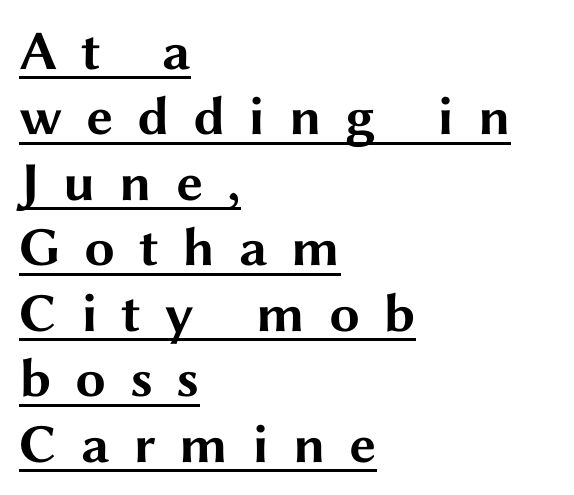
Words appear elongated and porous because spacing is wide. Strokes here are thick enough to call this a true bold. The type sits square on the baseline with zero lean. Check where the strokes stop: nothing finishes them off — pure sans. A student would call this left alignment; a typographer would say flush left, rag right. The face used here is proportionally spaced, like ordinary book or web type.
